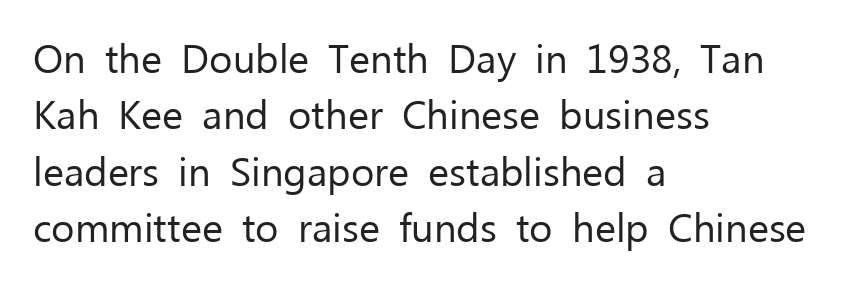
The typesetter chose a ragged-right arrangement here. Does the lettering tilt? It doesn't — this is upright. Glyph-to-glyph distance matches everyday printed text. No letter is thick-stroked: the sample isn't bold. The lines sit at an ordinary, default distance from one another.
